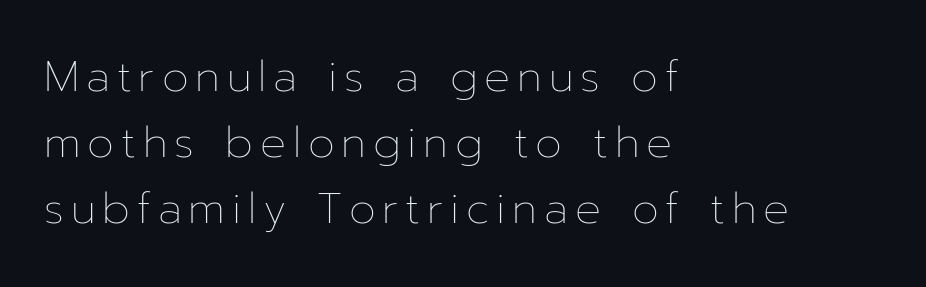
A classic flush-left, rag-right setting is used for this passage. Think of a printed novel: that variable character pitch is what you see here. Descenders are the only things crossing below the line. Notice how the stems are strictly vertical — no italics here. Normally led — the rows are evenly, conventionally spaced.
